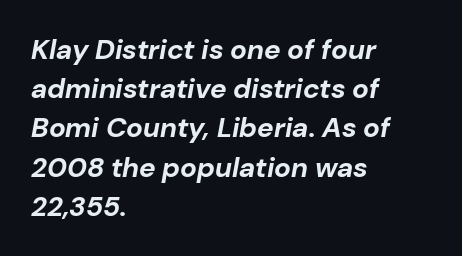
Q: Is the text bold? A: Yes.
Q: Is the text italic (slanted)? A: Yes, it leans right by about 10 degrees.
Q: Is the text underlined? A: No.
Q: How is the paragraph aligned? A: Left-aligned.
Q: Is the spacing between letters normal or unusually wide? A: Normal.
Q: Is the spacing between lines tight, normal or loose? A: Normal.
Q: Width (condensed, normal, or wide)? A: Normal.
Q: Stroke contrast? A: Low.
Q: x-height? A: Medium.
Q: Monospaced? A: No.
